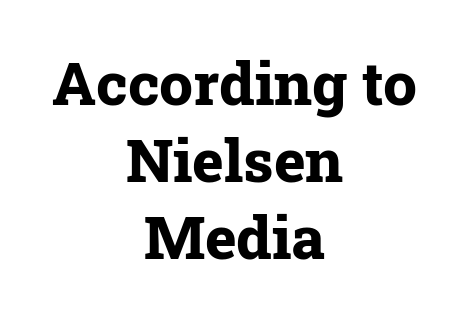
Q: Is the text bold? A: Yes.
Q: Is the text italic (slanted)? A: No, it is upright.
Q: Is the typeface a serif or a sans-serif typeface? A: Serif.
Q: Is the text underlined? A: No.
Q: How is the paragraph aligned? A: Centered.
Q: Is the spacing between letters normal or unusually wide? A: Normal.
Q: Is the spacing between lines tight, normal or loose? A: Normal.
Q: Width (condensed, normal, or wide)? A: Normal.
Q: Stroke contrast? A: Low.
Q: x-height? A: Medium.
Q: Monospaced? A: No.
